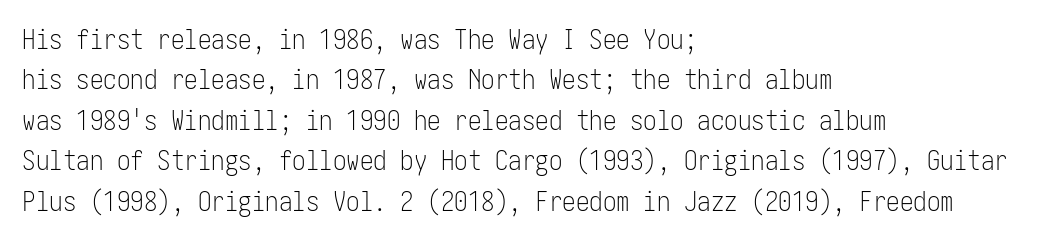
Q: Is the text bold? A: No.
Q: Is the text italic (slanted)? A: No, it is upright.
Q: Is the text underlined? A: No.
Q: How is the paragraph aligned? A: Left-aligned.
Q: Is the spacing between letters normal or unusually wide? A: Normal.
Q: Is the spacing between lines tight, normal or loose? A: Normal.
